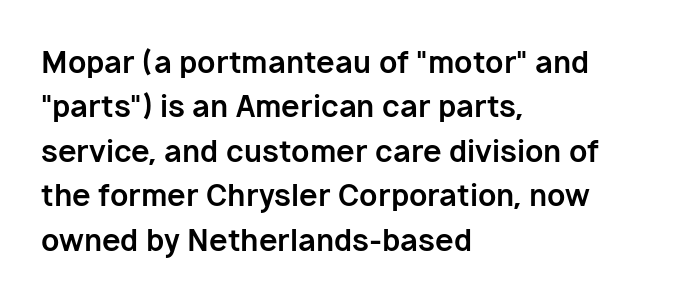
Q: Is the text bold? A: Yes.
Q: Is the text italic (slanted)? A: No, it is upright.
Q: Is the typeface a serif or a sans-serif typeface? A: Sans-serif.
Q: Is the text underlined? A: No.
Q: How is the paragraph aligned? A: Left-aligned.
Q: Is the spacing between letters normal or unusually wide? A: Normal.
Q: Is the spacing between lines tight, normal or loose? A: Normal.
Q: Width (condensed, normal, or wide)? A: Normal.
Q: Stroke contrast? A: Low.
Q: x-height? A: Medium.
Q: Monospaced? A: No.
